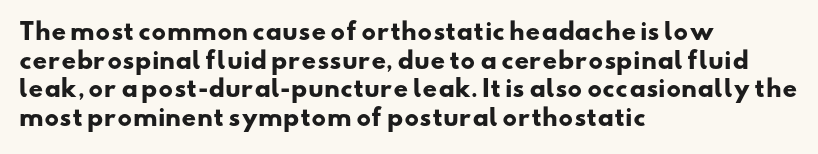
This rendering uses left alignment, leaving the right contour irregular. Nobody touched the tracking dial on this one. Strokes here are thick enough to call this a true bold. Unmarked baselines from the first word to the last.
